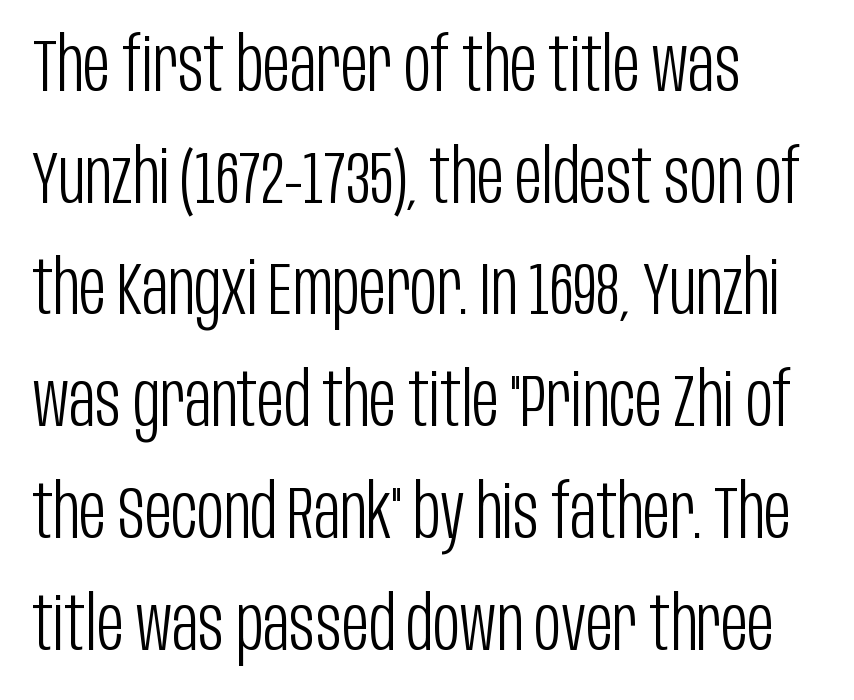
{"serif": "no", "italic": "no", "bold": "no", "weight": "light", "width": "condensed", "stroke_contrast": "low", "x_height": "large", "monospaced": "no", "underline": "no", "align": "left", "line_spacing": "normal", "line_spacing_ratio": 1.51, "letter_spacing": "normal", "letter_spacing_em": 0.0, "glyph_px": 74}
